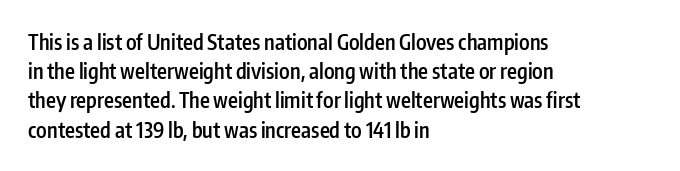
The face used here is a semibold: visibly heavier than regular, lighter than bold. Italic? Not at all — the glyphs are vertical. Default kerning and tracking; the words read as compact shapes. The paragraph shown leans on its left margin. Clear beneath every line of the passage.
